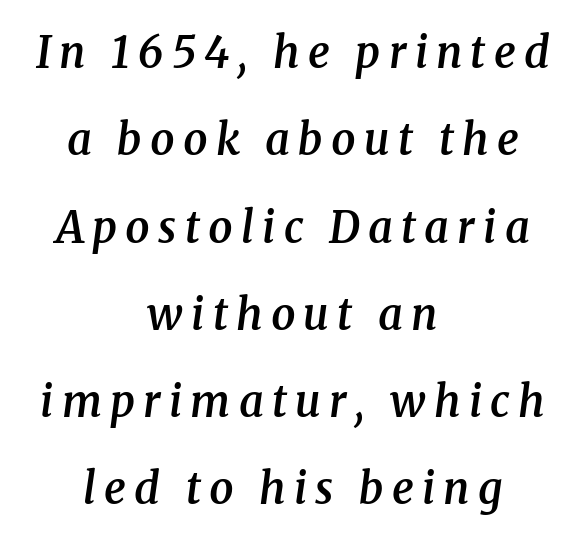
Q: Is the text bold? A: Semi-bold.
Q: Is the text italic (slanted)? A: Yes, it leans right by about 8 degrees.
Q: Is the typeface a serif or a sans-serif typeface? A: Serif.
Q: Is the text underlined? A: No.
Q: How is the paragraph aligned? A: Centered.
Q: Is the spacing between lines tight, normal or loose? A: Loose.
Q: Width (condensed, normal, or wide)? A: Normal.
Q: Stroke contrast? A: Medium.
Q: x-height? A: Medium.
Q: Monospaced? A: No.
